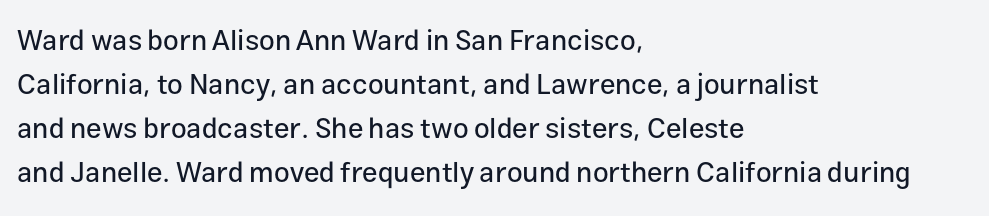
{"serif": "no", "italic": "no", "width": "normal", "stroke_contrast": "low", "x_height": "medium", "monospaced": "no", "underline": "no", "align": "left", "line_spacing": "normal", "line_spacing_ratio": 1.57, "letter_spacing": "normal", "letter_spacing_em": 0.0, "glyph_px": 28}
